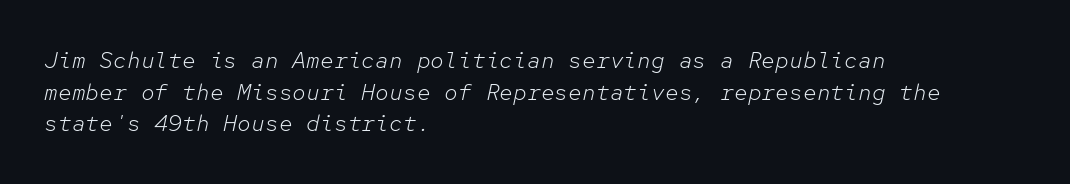
Q: Is the text bold? A: No.
Q: Is the text italic (slanted)? A: Yes, it leans right by about 12 degrees.
Q: Is the text underlined? A: No.
Q: How is the paragraph aligned? A: Left-aligned.
Q: Is the spacing between letters normal or unusually wide? A: Normal.
Q: Is the spacing between lines tight, normal or loose? A: Normal.
